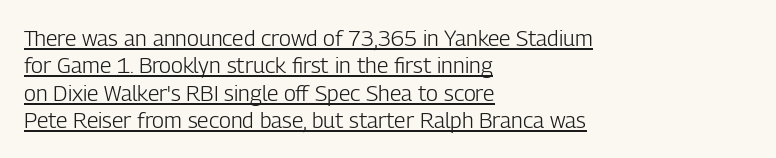
The image shows 22 px text type, upright; set left-aligned, normal line spacing (1.25x), normal letter spacing, underlined.
